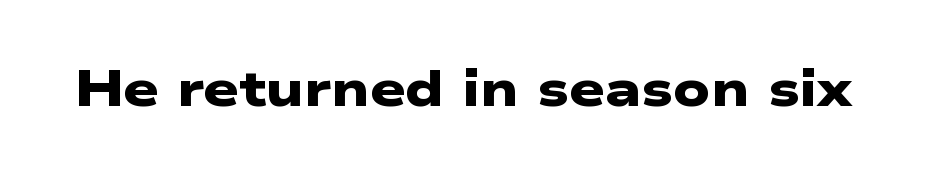
The image shows 50 px heavy, wide sans-serif type; set normal letter spacing, not underlined; low stroke contrast and a medium x-height.
